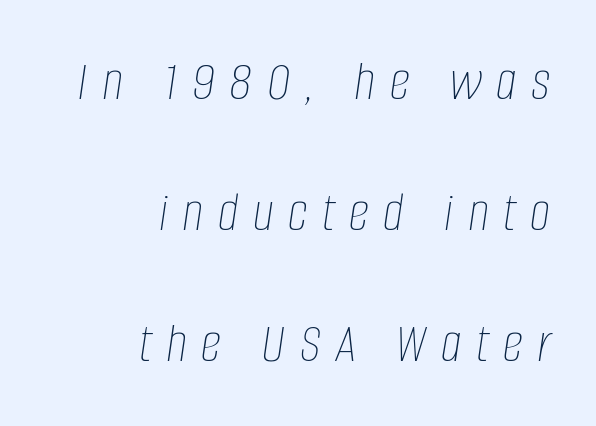
{"italic": "yes", "lean": "right", "slant_degrees": 8, "bold": "no", "weight": "thin", "width": "condensed", "stroke_contrast": "low", "x_height": "large", "monospaced": "no", "underline": "no", "align": "right", "line_spacing": "loose", "line_spacing_ratio": 2.26, "letter_spacing": "wide", "letter_spacing_em": 0.25, "glyph_px": 58}
